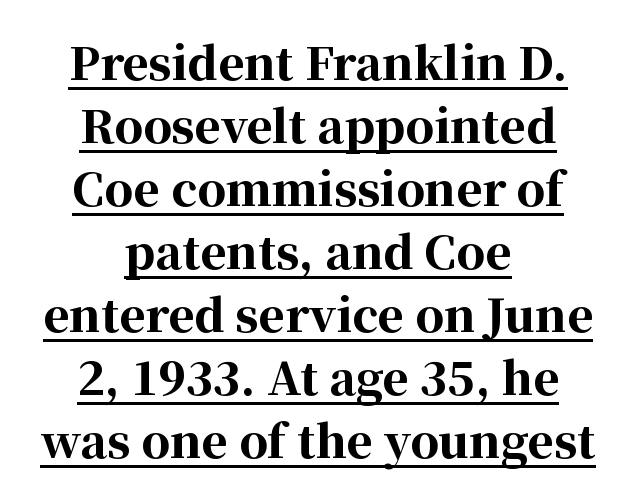
Centered paragraph, ragged on both sides. Summary of vertical rhythm: regular, with standard interline spacing. Compared with an ordinary text face, these strokes are far heavier — a full bold. Here the glyphs are tracked normally, forming tight word shapes. When letters stand straight like this, we call the style roman or upright.
